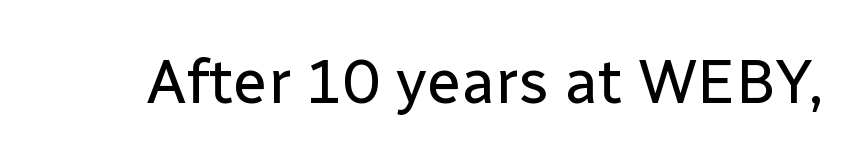
Q: Is the text bold? A: No.
Q: Is the text italic (slanted)? A: No, it is upright.
Q: Is the typeface a serif or a sans-serif typeface? A: Sans-serif.
Q: Is the text underlined? A: No.
Q: Is the spacing between letters normal or unusually wide? A: Normal.
Q: Width (condensed, normal, or wide)? A: Normal.
Q: Stroke contrast? A: Low.
Q: x-height? A: Medium.
Q: Monospaced? A: No.
